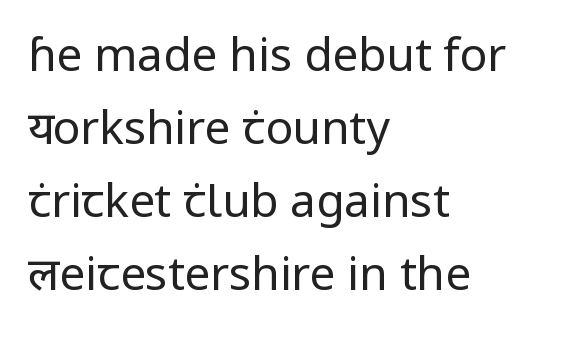
Q: Is the text bold? A: No.
Q: Is the text italic (slanted)? A: No, it is upright.
Q: Is the typeface a serif or a sans-serif typeface? A: Sans-serif.
Q: Is the text underlined? A: No.
Q: How is the paragraph aligned? A: Left-aligned.
Q: Is the spacing between letters normal or unusually wide? A: Normal.
Q: Is the spacing between lines tight, normal or loose? A: Normal.
Q: Width (condensed, normal, or wide)? A: Normal.
Q: Stroke contrast? A: Low.
Q: x-height? A: Medium.
Q: Monospaced? A: No.
